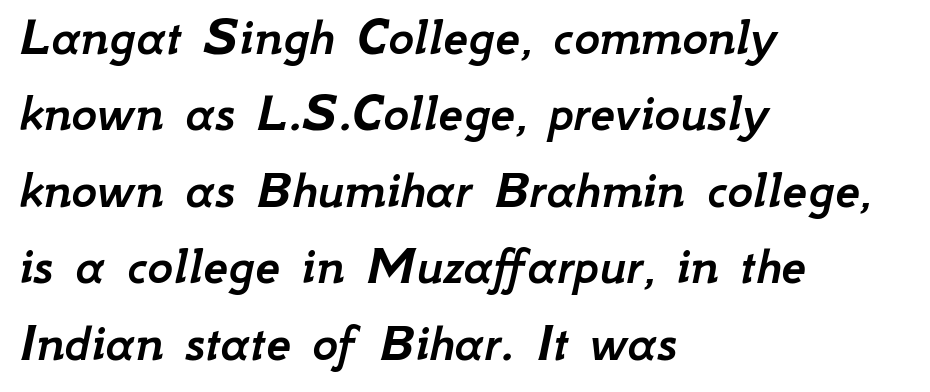
{"italic": "yes", "lean": "right", "slant_degrees": 12, "width": "normal", "stroke_contrast": "low", "x_height": "small", "monospaced": "no", "underline": "no", "align": "left", "line_spacing": "normal", "line_spacing_ratio": 1.39, "letter_spacing": "normal", "letter_spacing_em": 0.0, "glyph_px": 55}
